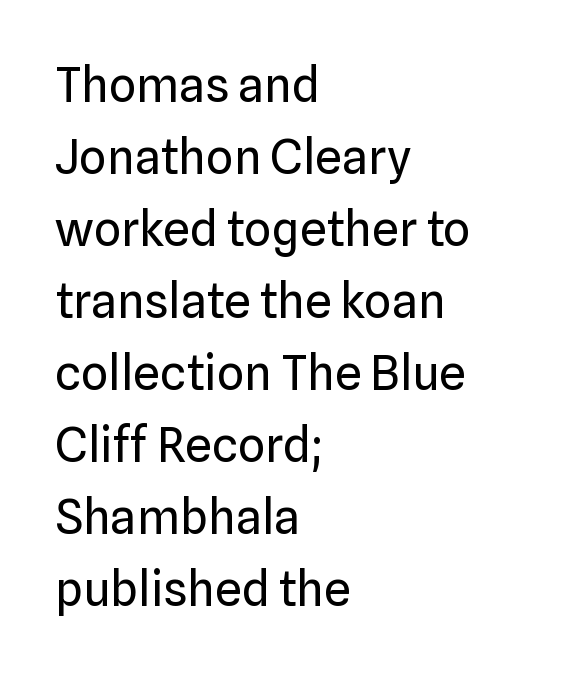
{"serif": "no", "italic": "no", "bold": "no", "weight": "regular", "width": "normal", "stroke_contrast": "low", "x_height": "medium", "monospaced": "no", "underline": "no", "align": "left", "line_spacing": "normal", "line_spacing_ratio": 1.5, "letter_spacing": "normal", "letter_spacing_em": 0.0, "glyph_px": 48}
